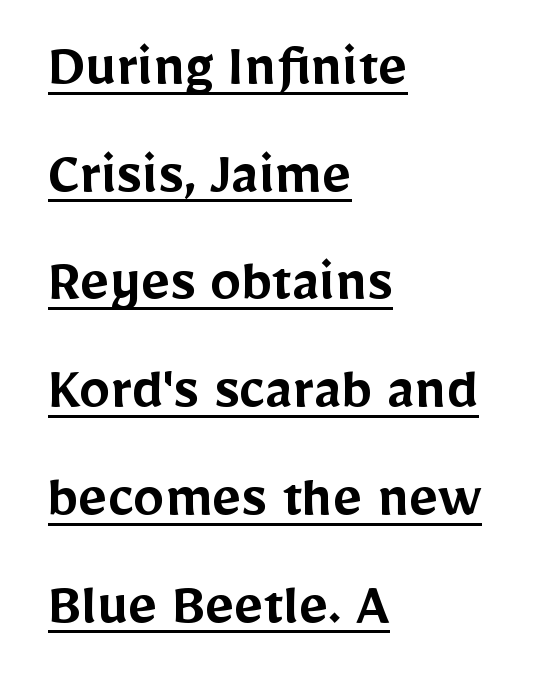
{"serif": "no", "italic": "no", "bold": "semi", "weight": "semibold", "width": "normal", "stroke_contrast": "low", "x_height": "medium", "monospaced": "no", "underline": "yes", "align": "left", "line_spacing_ratio": 1.71, "letter_spacing": "normal", "letter_spacing_em": 0.0, "glyph_px": 63}
